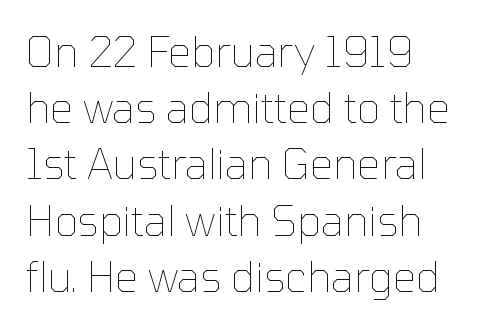
{"italic": "no", "bold": "no", "weight": "thin", "width": "normal", "stroke_contrast": "low", "x_height": "medium", "monospaced": "no", "underline": "no", "align": "left", "line_spacing": "normal", "line_spacing_ratio": 1.37, "letter_spacing": "normal", "letter_spacing_em": 0.0, "glyph_px": 41}
